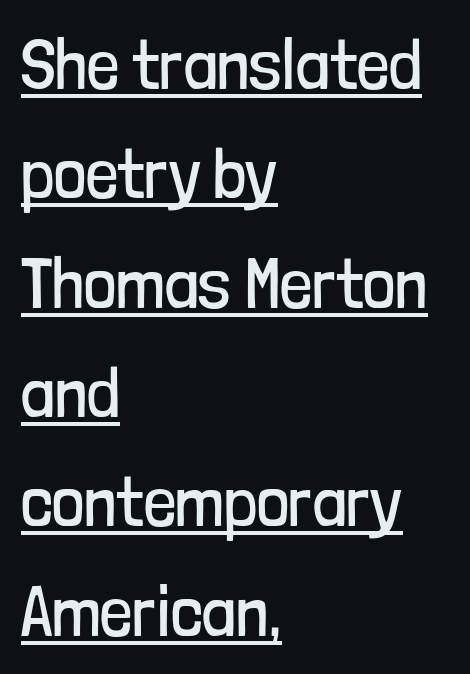
Q: Is the text bold? A: No.
Q: Is the text italic (slanted)? A: No, it is upright.
Q: Is the typeface a serif or a sans-serif typeface? A: Sans-serif.
Q: Is the text underlined? A: Yes.
Q: How is the paragraph aligned? A: Left-aligned.
Q: Is the spacing between letters normal or unusually wide? A: Normal.
Q: Is the spacing between lines tight, normal or loose? A: Normal.
Q: Width (condensed, normal, or wide)? A: Condensed.
Q: Stroke contrast? A: Low.
Q: x-height? A: Medium.
Q: Monospaced? A: No.
